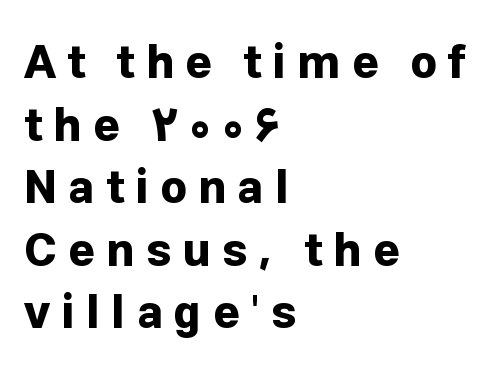
The passage is arranged the way most books set body copy — flush left. Words appear elongated and porous because spacing is wide. A typesetter would call this leading conventional body-copy spacing. Does the lettering tilt? It doesn't — this is upright. These lines are rendered in a variable-pitch font.
